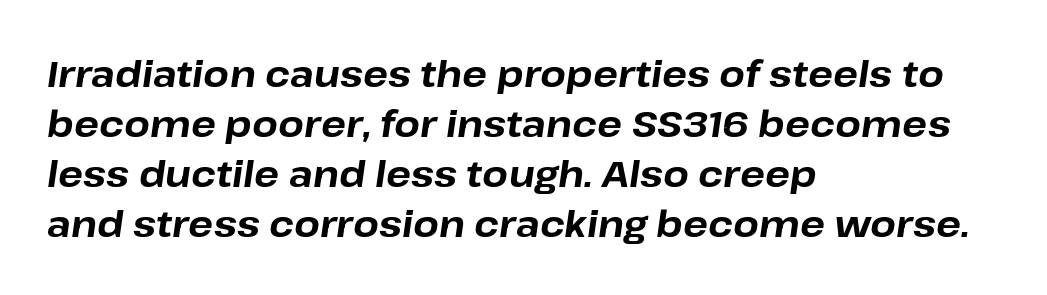
The image shows 37 px bold type, italic (leaning right); set left-aligned, normal line spacing (1.35x), normal letter spacing, not underlined; low stroke contrast and a medium x-height.
